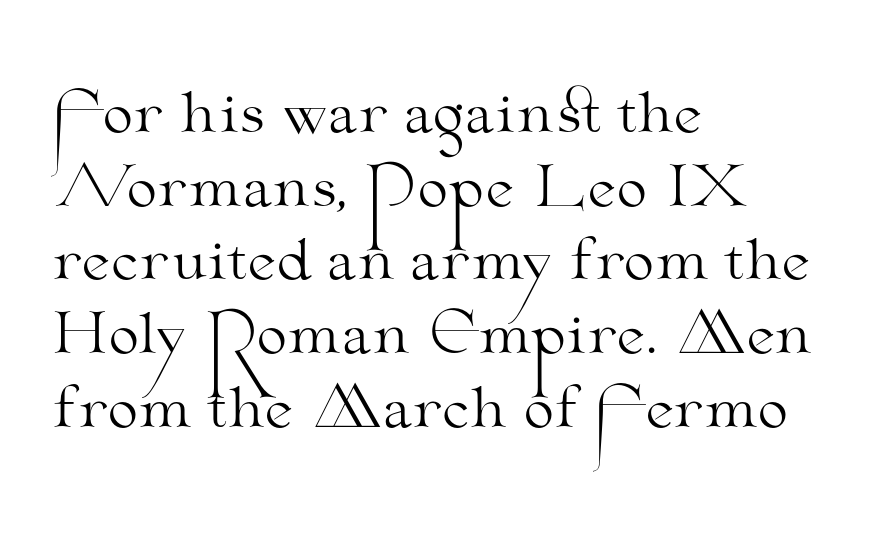
The image shows 55 px light, wide serif type, upright; set left-aligned, normal line spacing (1.34x), normal letter spacing, not underlined; medium stroke contrast and a small x-height.
